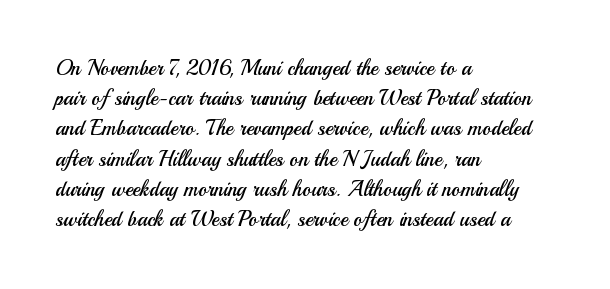
The image shows 21 px text type; set left-aligned, normal line spacing (1.44x), normal letter spacing, not underlined.
